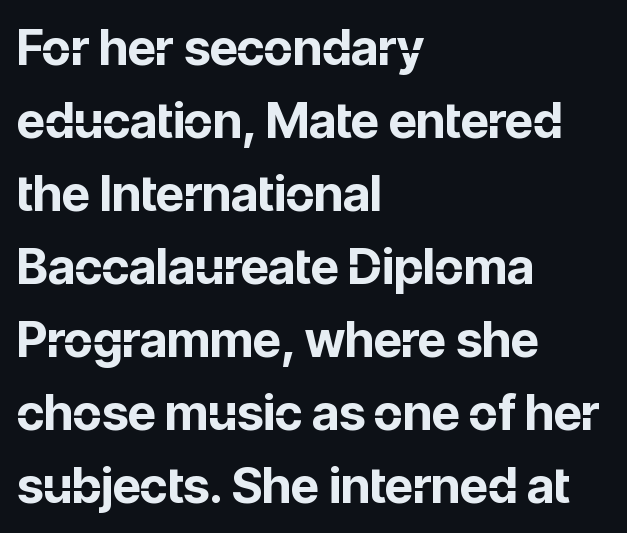
The image shows 49 px bold sans-serif type, upright; set left-aligned, normal line spacing (1.49x), normal letter spacing, not underlined; low stroke contrast and a medium x-height.
